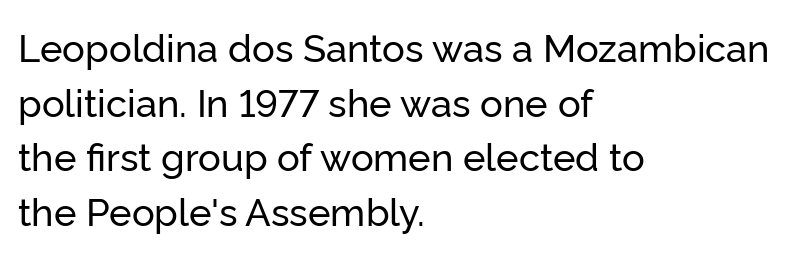
Tracking value appears to be zero — textbook default spacing. Think of a printed novel: that variable character pitch is what you see here. Descenders hang freely into open space. Upright lettering throughout. What's the leading like? Ordinary, nothing unusual. The paragraph shown leans on its left margin.
